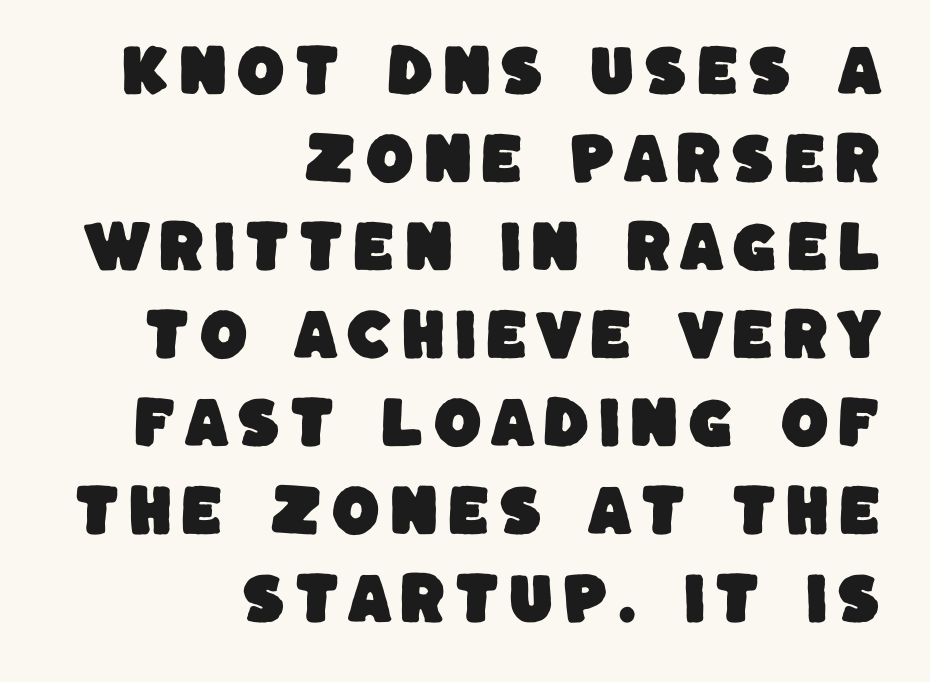
{"serif": "no", "width": "normal", "stroke_contrast": "low", "x_height": "large", "monospaced": "no", "underline": "no", "align": "right", "line_spacing": "normal", "line_spacing_ratio": 1.57, "glyph_px": 56}
